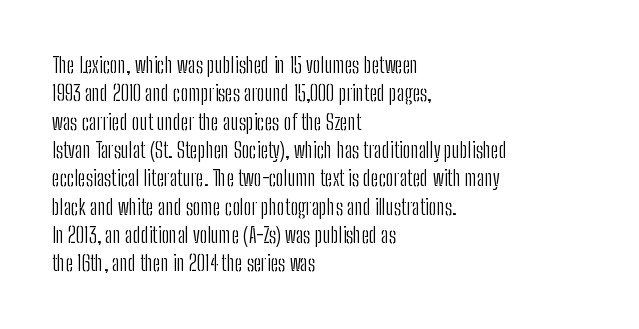
{"italic": "no", "bold": "no", "underline": "no", "align": "left", "line_spacing": "normal", "line_spacing_ratio": 1.35, "letter_spacing": "normal", "letter_spacing_em": 0.0, "glyph_px": 21}
